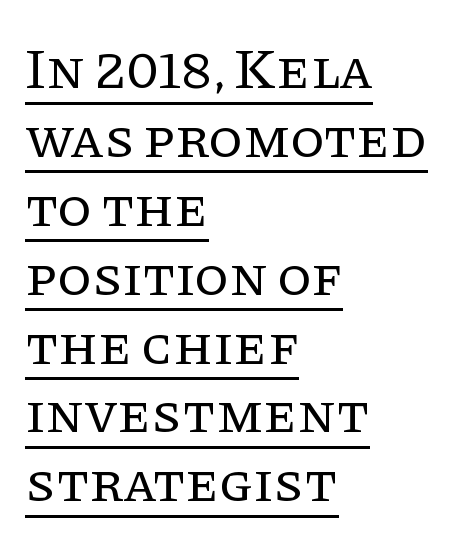
Observe the serifs anchoring each vertical stroke in this sample. This sample carries an underscore along the baseline area. A quiet, ordinary-to-light weight characterises the typeface. The specimen reads as upright at a glance. Do the characters align in a grid? No, the font is proportional. Here the glyphs are tracked normally, forming tight word shapes.
